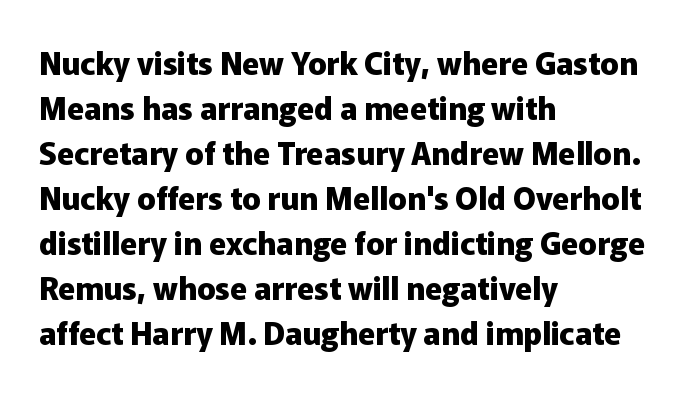
{"serif": "no", "italic": "no", "bold": "yes", "weight": "heavy", "width": "normal", "stroke_contrast": "low", "x_height": "medium", "monospaced": "no", "underline": "no", "align": "left", "line_spacing": "normal", "line_spacing_ratio": 1.45, "letter_spacing": "normal", "letter_spacing_em": 0.0, "glyph_px": 31}
